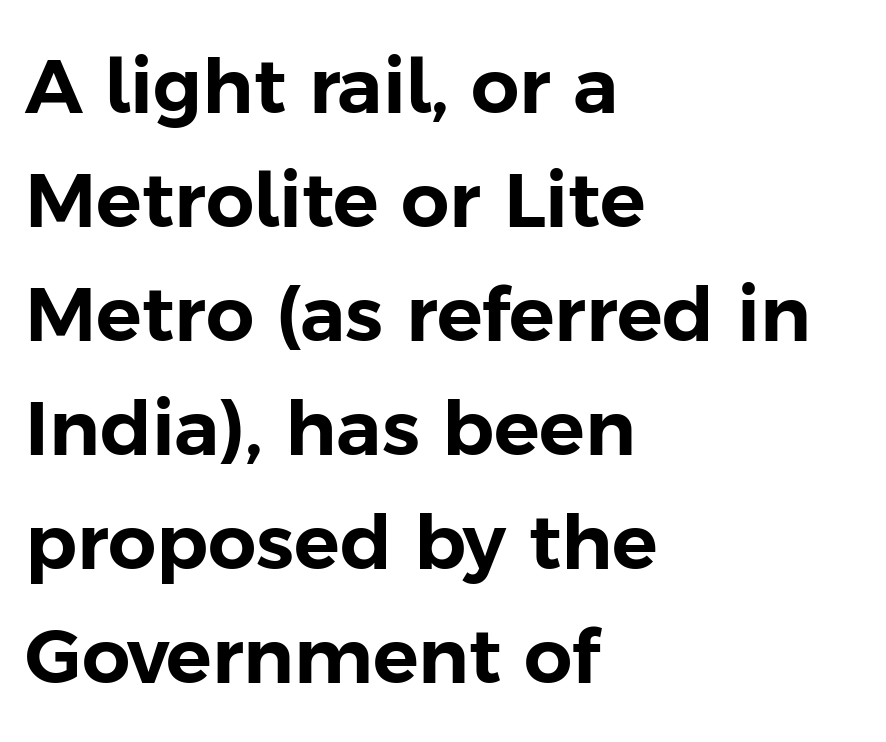
{"serif": "no", "italic": "no", "width": "normal", "stroke_contrast": "low", "x_height": "medium", "monospaced": "no", "underline": "no", "align": "left", "line_spacing": "normal", "line_spacing_ratio": 1.5, "letter_spacing": "normal", "letter_spacing_em": 0.0, "glyph_px": 76}
